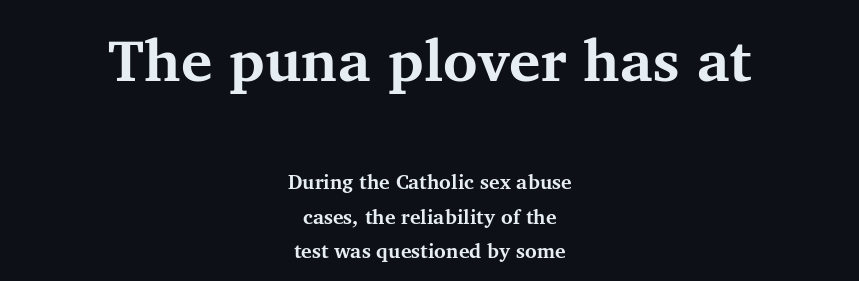
A dark, heavy texture on the line: the type is bold. A centered setting, common on invitations and titles, is used for this passage. Type size steps down from the first block to the second. Letter spacing: default. Words float on clear page, feet unadorned. Here the designer chose a conventional face with non-uniform glyph widths.
